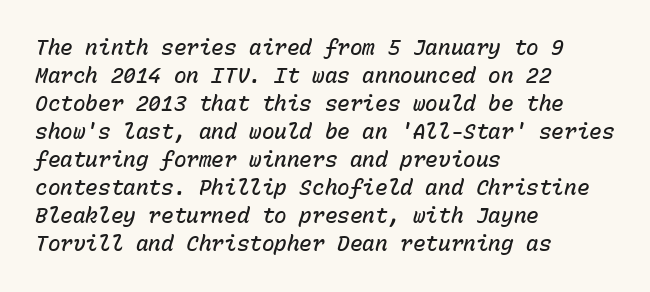
The image shows 21 px text type, italic (leaning right); set left-aligned, normal line spacing (1.33x), normal letter spacing, not underlined.
